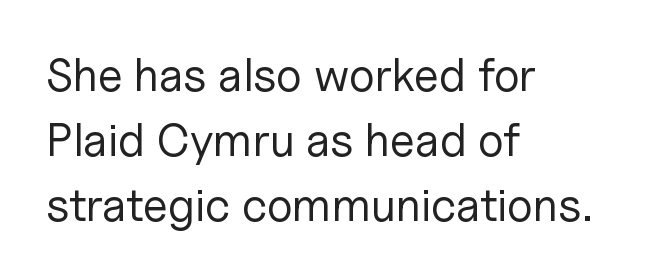
{"serif": "no", "italic": "no", "bold": "no", "weight": "regular", "width": "normal", "stroke_contrast": "low", "x_height": "medium", "monospaced": "no", "underline": "no", "align": "left", "line_spacing": "normal", "line_spacing_ratio": 1.41, "letter_spacing": "normal", "letter_spacing_em": 0.0, "glyph_px": 46}
